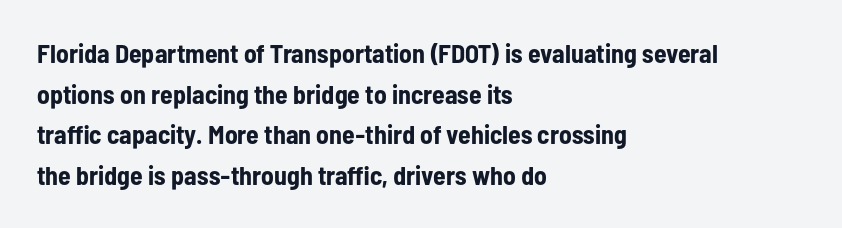
Students, note that the glyphs here touch the page at normal intervals. Lines of text with bare space underneath. Short and long lines alike share a common starting point at left. The font's upright variant was chosen for this text.
